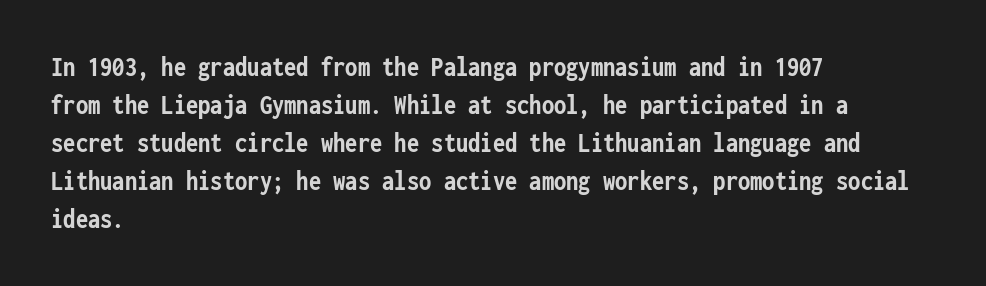
The image shows 28 px semibold, condensed sans-serif type, upright, monospaced; set left-aligned, normal line spacing (1.36x), normal letter spacing, not underlined; low stroke contrast and a medium x-height.
